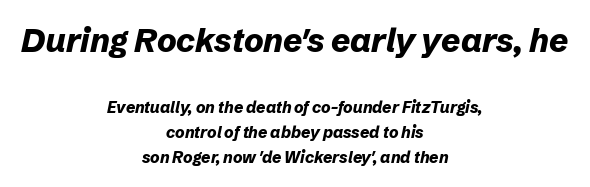
The image shows 33 px bold type, italic (leaning right); set centered, normal line spacing (1.56x), normal letter spacing, not underlined; the first (top) block is 2.06x larger; low stroke contrast and a medium x-height.
